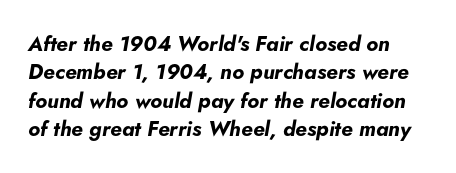
The image shows 21 px bold type, italic (leaning right); set normal line spacing (1.35x), normal letter spacing, not underlined.
